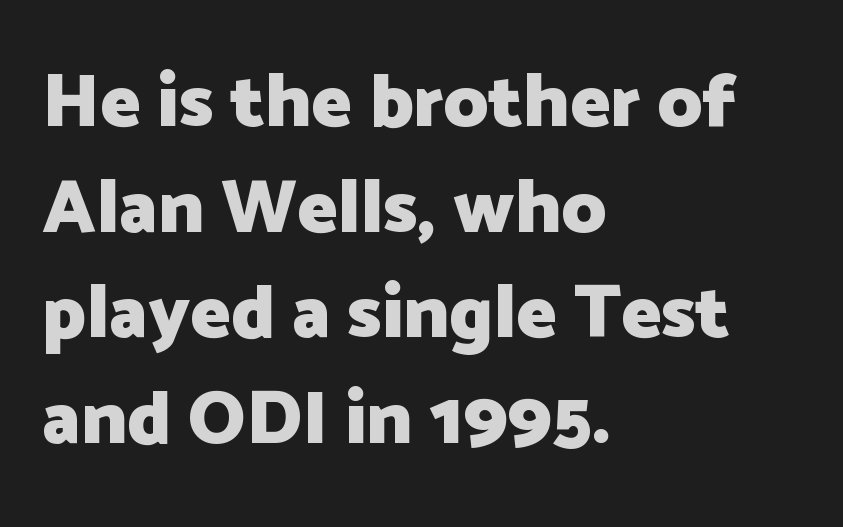
The vertical gap from one line to the next is medium. The typesetting leans heavy: a genuine bold. Type without underlining. These lines are rendered in a variable-pitch font.
